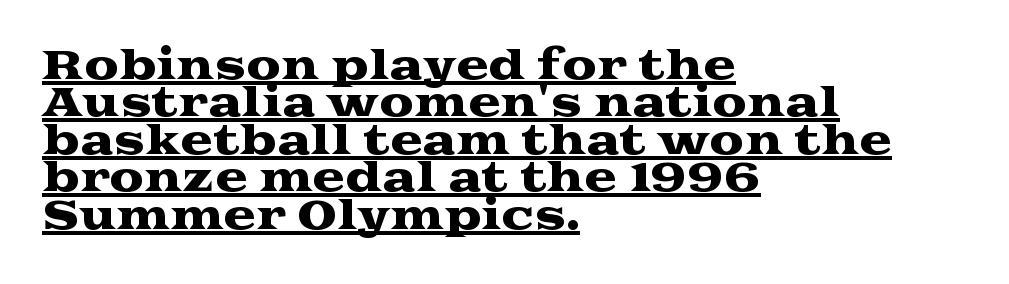
Q: Is the text italic (slanted)? A: No, it is upright.
Q: Is the typeface a serif or a sans-serif typeface? A: Serif.
Q: Is the text underlined? A: Yes.
Q: How is the paragraph aligned? A: Left-aligned.
Q: Is the spacing between letters normal or unusually wide? A: Normal.
Q: Is the spacing between lines tight, normal or loose? A: Tight.
Q: Width (condensed, normal, or wide)? A: Wide.
Q: Stroke contrast? A: Medium.
Q: x-height? A: Medium.
Q: Monospaced? A: No.
